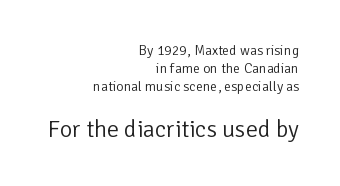
Q: Is the text bold? A: No.
Q: Is the text italic (slanted)? A: No, it is upright.
Q: Is the text underlined? A: No.
Q: How is the paragraph aligned? A: Right-aligned.
Q: Is the spacing between letters normal or unusually wide? A: Normal.
Q: Is the spacing between lines tight, normal or loose? A: Normal.
Q: Which block of text is set in a larger size, the first (top) or the second (bottom)? A: The second (bottom) one.
